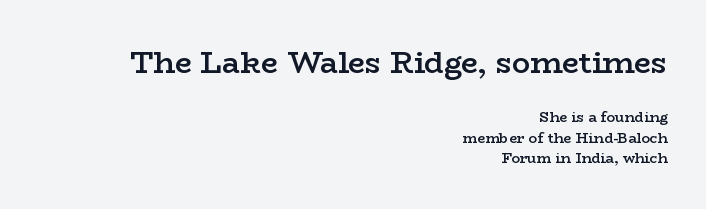
Q: Is the text bold? A: Semi-bold.
Q: Is the text italic (slanted)? A: No, it is upright.
Q: Is the typeface a serif or a sans-serif typeface? A: Serif.
Q: Is the text underlined? A: No.
Q: How is the paragraph aligned? A: Right-aligned.
Q: Is the spacing between letters normal or unusually wide? A: Normal.
Q: Is the spacing between lines tight, normal or loose? A: Normal.
Q: Which block of text is set in a larger size, the first (top) or the second (bottom)? A: The first (top) one.
Q: Width (condensed, normal, or wide)? A: Wide.
Q: Stroke contrast? A: Low.
Q: x-height? A: Medium.
Q: Monospaced? A: No.
